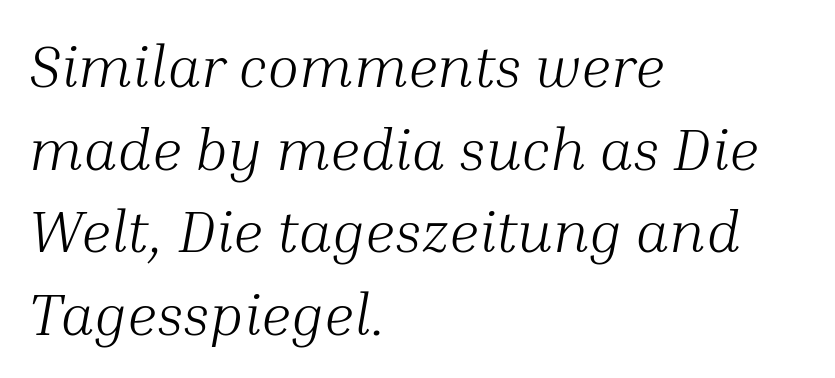
Characters are canted at an angle relative to the baseline's perpendicular. One-word summary of the alignment: left. The space beneath each line is pristine and unruled. Is the type heavy? It reads as light-to-regular instead. A normal amount of white space separates one row of letters from the next. A typesetter would call this zero additional tracking.
